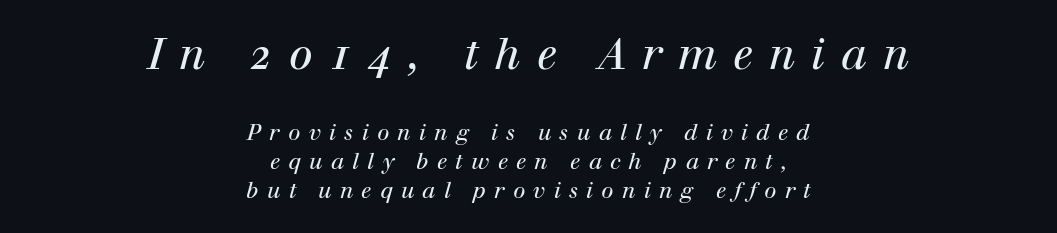
{"serif": "yes", "italic": "yes", "lean": "right", "slant_degrees": 12, "bold": "no", "weight": "regular", "width": "normal", "stroke_contrast": "high", "x_height": "medium", "monospaced": "no", "underline": "no", "align": "center", "line_spacing": "normal", "line_spacing_ratio": 1.32, "letter_spacing": "wide", "letter_spacing_em": 0.37, "larger_block": "first", "size_ratio": 1.95, "glyph_px": 43}
